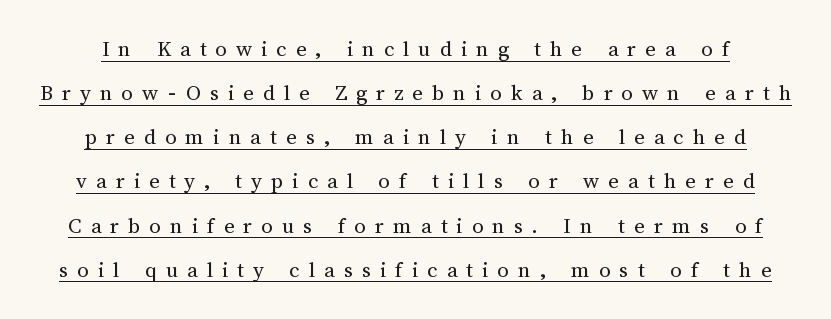
{"italic": "no", "bold": "no", "underline": "yes", "line_spacing": "loose", "line_spacing_ratio": 1.92, "letter_spacing": "wide", "letter_spacing_em": 0.39, "glyph_px": 23}
